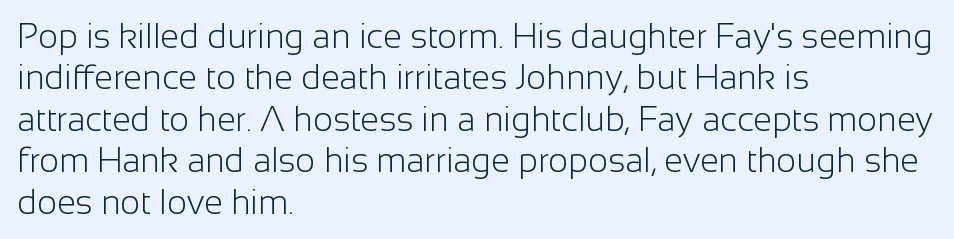
The image shows 34 px light sans-serif type, upright; set left-aligned, line spacing 1.22x, normal letter spacing, not underlined; low stroke contrast and a medium x-height.
